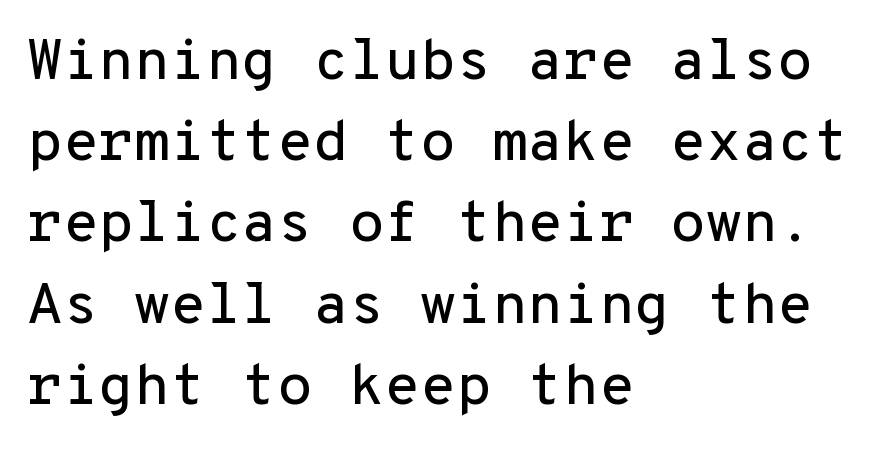
{"serif": "no", "italic": "no", "width": "normal", "stroke_contrast": "low", "x_height": "medium", "monospaced": "yes", "underline": "no", "align": "left", "line_spacing": "normal", "line_spacing_ratio": 1.4, "letter_spacing": "normal", "letter_spacing_em": 0.0, "glyph_px": 58}
